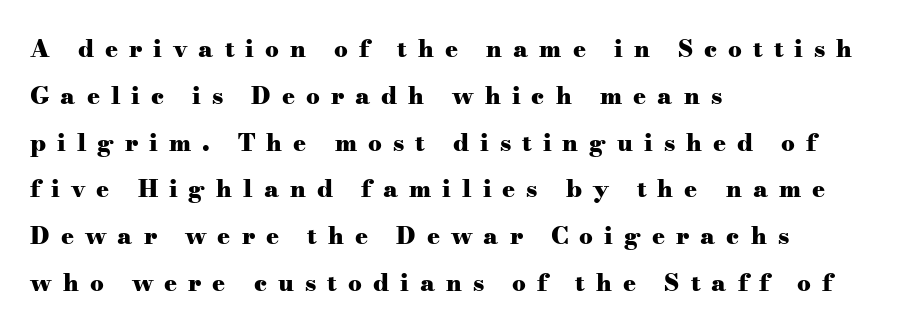
Short and long lines alike share a common starting point at left. The tracking jumps out immediately: characters are airy and widely separated. Weight check: bold — yes, fully. The lines are spread far apart with generous leading. The space beneath each line is pristine and unruled. The specimen reads as upright at a glance.
